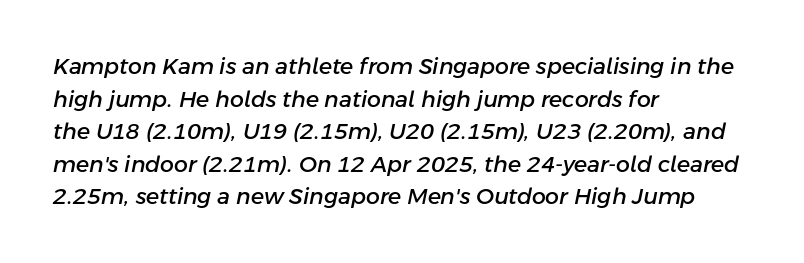
The image shows 22 px text type, italic (leaning right); set left-aligned, normal line spacing (1.48x), normal letter spacing, not underlined.
